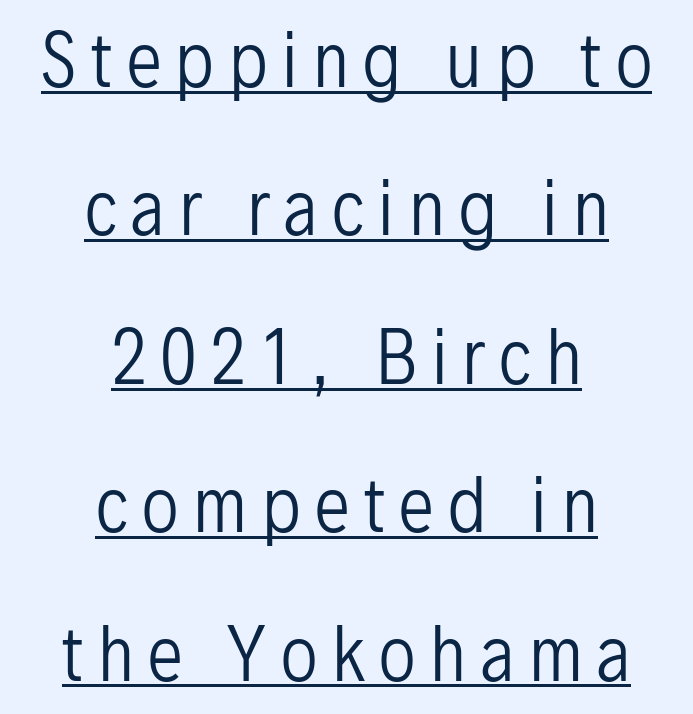
The type sits square on the baseline with zero lean. The designer dialed line spacing up above the default. There is plenty of visible air inserted between adjacent glyphs. Font category for this specimen: sans-serif. Underlined type.
